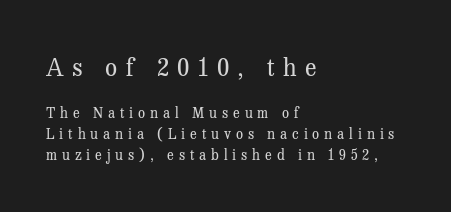
Quick note: interline space is typical. Type size steps down from the first block to the second. A student would call this left alignment; a typographer would say flush left, rag right. You can tell it's not italic because the verticals are truly vertical. These glyphs show unthickened strokes, regular width or finer.
